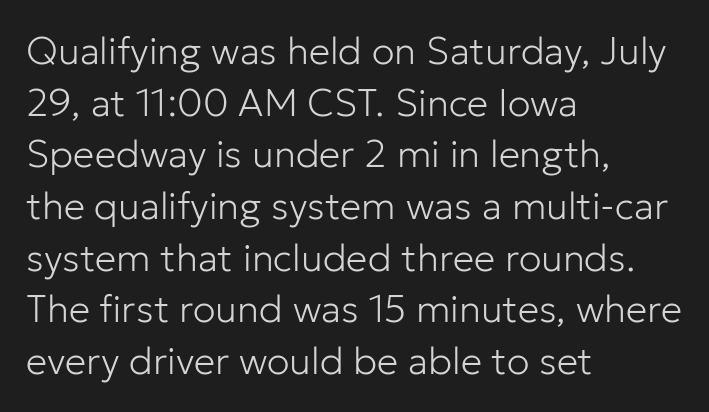
Ascenders rise straight up at ninety degrees. Plain, unruled lines of type. Nothing unusual about the tracking: characters are spaced as the font intends. The font is comparable to plain body text, perhaps lighter.
